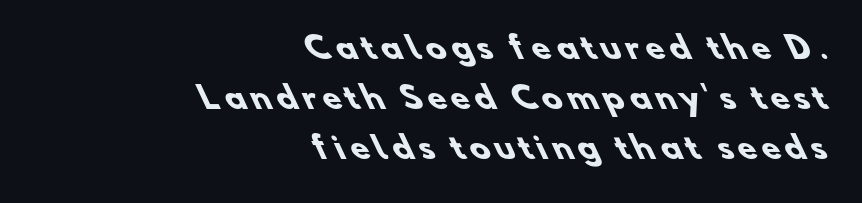
Q: Is the text bold? A: Yes.
Q: Is the typeface a serif or a sans-serif typeface? A: Sans-serif.
Q: Is the text underlined? A: No.
Q: How is the paragraph aligned? A: Right-aligned.
Q: Is the spacing between lines tight, normal or loose? A: Normal.
Q: Width (condensed, normal, or wide)? A: Normal.
Q: Stroke contrast? A: Low.
Q: x-height? A: Small.
Q: Monospaced? A: No.
